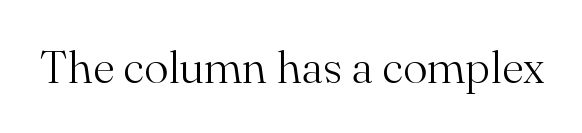
Q: Is the text bold? A: No.
Q: Is the text italic (slanted)? A: No, it is upright.
Q: Is the typeface a serif or a sans-serif typeface? A: Serif.
Q: Is the text underlined? A: No.
Q: Is the spacing between letters normal or unusually wide? A: Normal.
Q: Width (condensed, normal, or wide)? A: Normal.
Q: Stroke contrast? A: Medium.
Q: x-height? A: Small.
Q: Monospaced? A: No.
